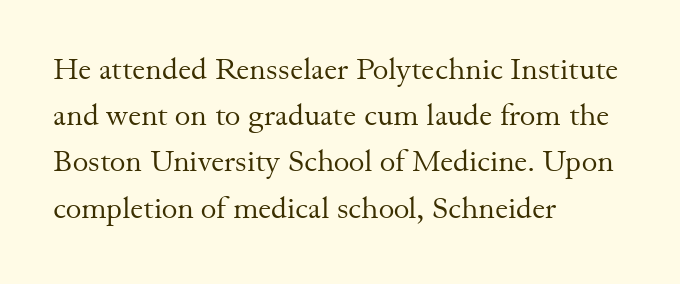
Weight class: somewhere from thin through regular. The gaps between neighbouring characters are ordinary and unremarkable. Style check: upright. A typesetter would call this proportional, since set widths differ per character.
